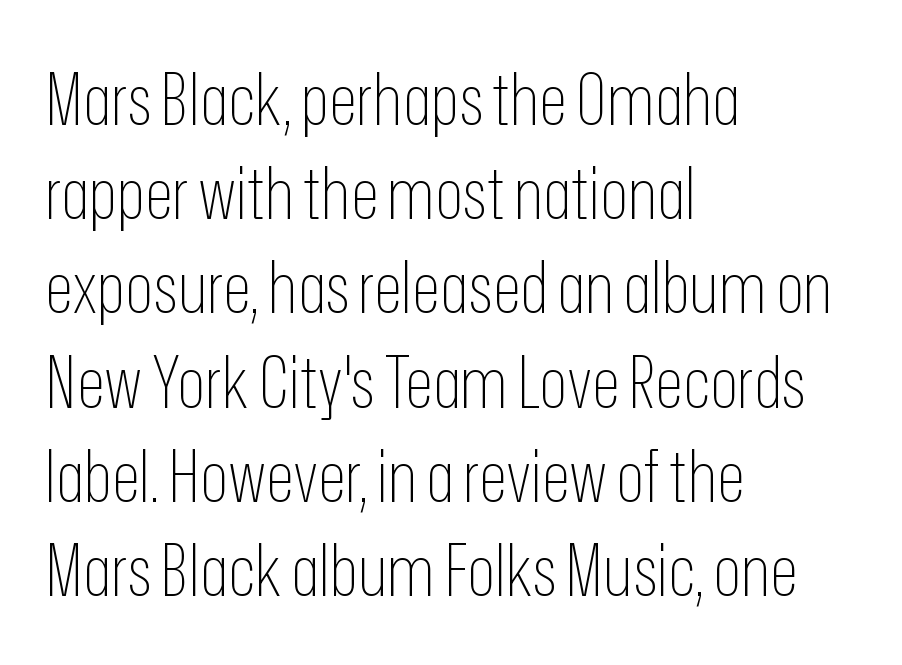
Descenders hang freely into open space. Unlike italic type, these characters show no tilt at all. In terms of letterform style, serifs are entirely absent. The paragraph shown leans on its left margin. The rendering uses a moderate line-height, typical for paragraphs. This sample has the flowing, uneven cadence of proportional lettering.
